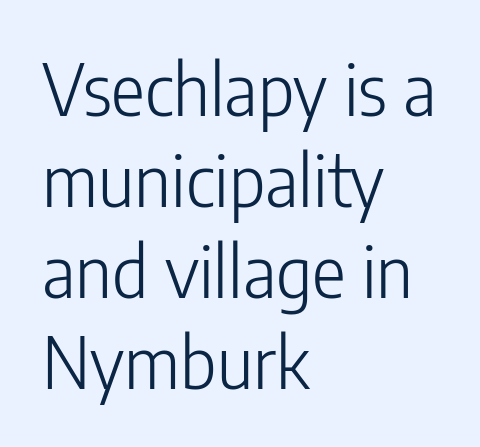
The compositor pushed each line to the left boundary. The glyphs are unaccompanied by any horizontal stroke below them. Stems and bowls with no extra thickness — not bold. Compared with typical body copy, the letter spacing here is the same. Students, observe: this is what conventionally led text looks like.
